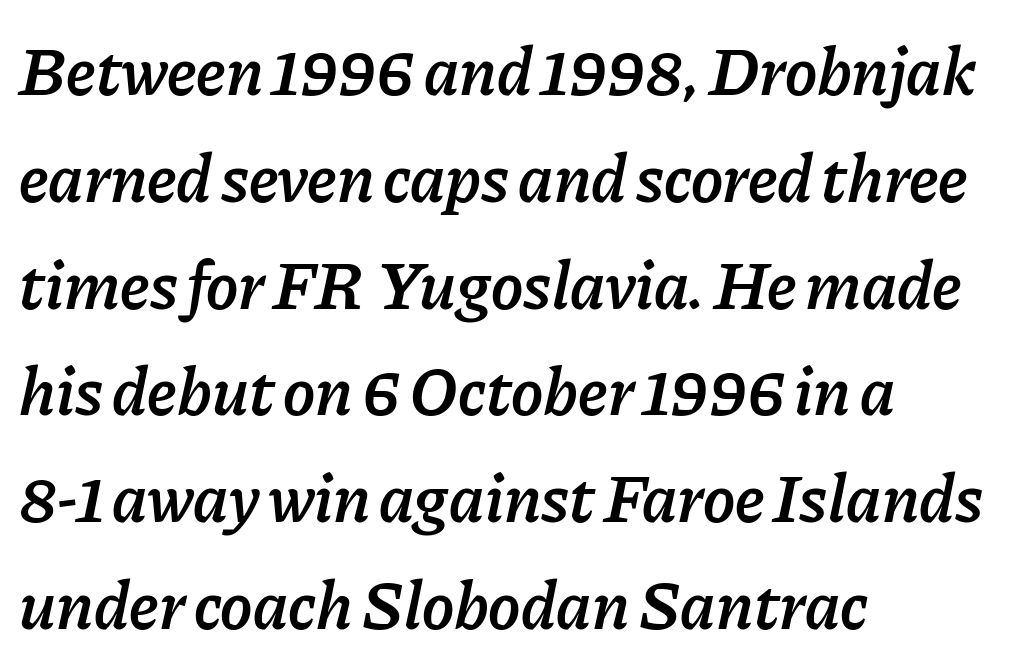
The image shows 68 px semibold type, italic (leaning right); set left-aligned, normal line spacing (1.57x), normal letter spacing, not underlined; low stroke contrast and a medium x-height.
